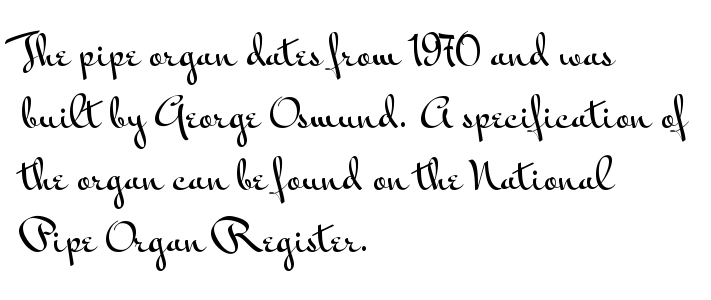
Q: Is the text italic (slanted)? A: Yes.
Q: Is the typeface a serif or a sans-serif typeface? A: Sans-serif.
Q: Is the text underlined? A: No.
Q: How is the paragraph aligned? A: Left-aligned.
Q: Is the spacing between letters normal or unusually wide? A: Normal.
Q: Is the spacing between lines tight, normal or loose? A: Normal.
Q: Width (condensed, normal, or wide)? A: Wide.
Q: Stroke contrast? A: Medium.
Q: x-height? A: Small.
Q: Monospaced? A: No.
